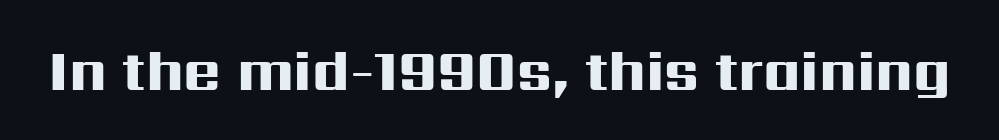
{"serif": "no", "italic": "no", "bold": "yes", "weight": "heavy", "width": "wide", "stroke_contrast": "high", "x_height": "medium", "monospaced": "no", "underline": "no", "letter_spacing": "normal", "letter_spacing_em": 0.0, "glyph_px": 57}
